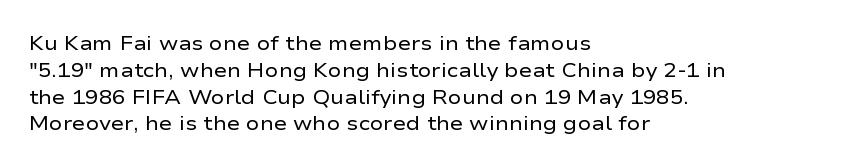
Unlike italic type, these characters show no tilt at all. Honestly, there is no underline to notice here at all. The ragged edge is on the right, which tells us the setting is flush left. Tracking here is standard; glyphs follow each other at the usual distance.
